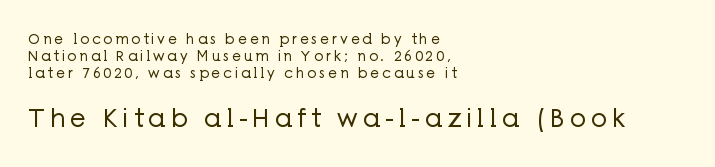
Compared with typical body copy, the letter spacing here is much looser. Designer's note — italics off, roman on. Bare-footed words on every line. Compare the two chunks: the lower has the greater cap height. The rag falls on the right side of this text block. On a weight scale, this lands at 450 or below.
